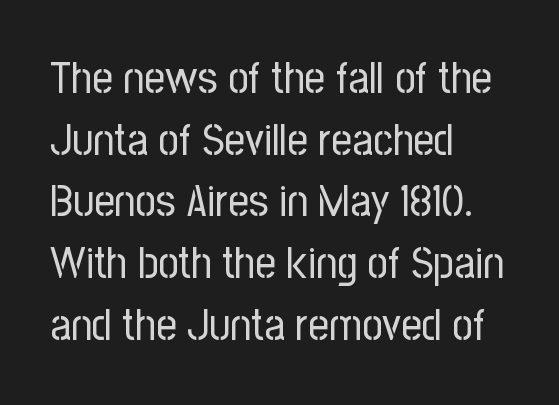
Q: Is the text bold? A: No.
Q: Is the text italic (slanted)? A: No, it is upright.
Q: Is the typeface a serif or a sans-serif typeface? A: Sans-serif.
Q: Is the text underlined? A: No.
Q: How is the paragraph aligned? A: Left-aligned.
Q: Is the spacing between letters normal or unusually wide? A: Normal.
Q: Is the spacing between lines tight, normal or loose? A: Normal.
Q: Width (condensed, normal, or wide)? A: Condensed.
Q: Stroke contrast? A: Low.
Q: x-height? A: Medium.
Q: Monospaced? A: No.
